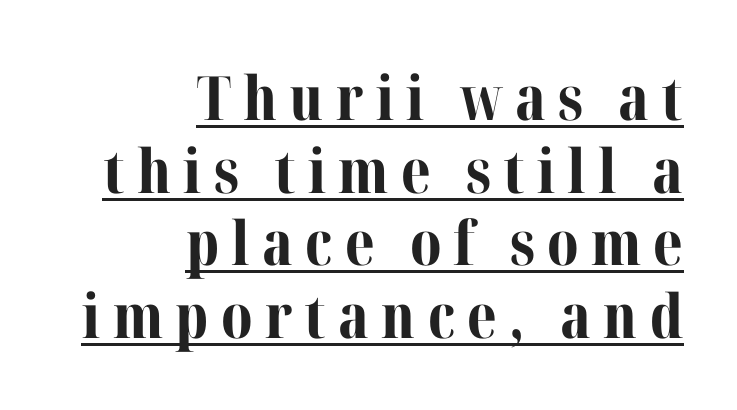
Q: Is the text bold? A: Yes.
Q: Is the text italic (slanted)? A: No, it is upright.
Q: Is the typeface a serif or a sans-serif typeface? A: Serif.
Q: Is the text underlined? A: Yes.
Q: How is the paragraph aligned? A: Right-aligned.
Q: Is the spacing between letters normal or unusually wide? A: Unusually wide.
Q: Width (condensed, normal, or wide)? A: Normal.
Q: Stroke contrast? A: Medium.
Q: x-height? A: Medium.
Q: Monospaced? A: No.
